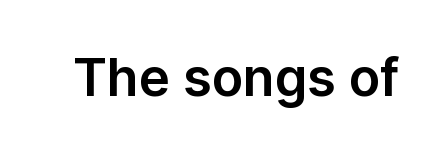
{"serif": "no", "italic": "no", "width": "normal", "stroke_contrast": "low", "x_height": "medium", "monospaced": "no", "underline": "no", "letter_spacing": "normal", "letter_spacing_em": 0.0, "glyph_px": 52}
